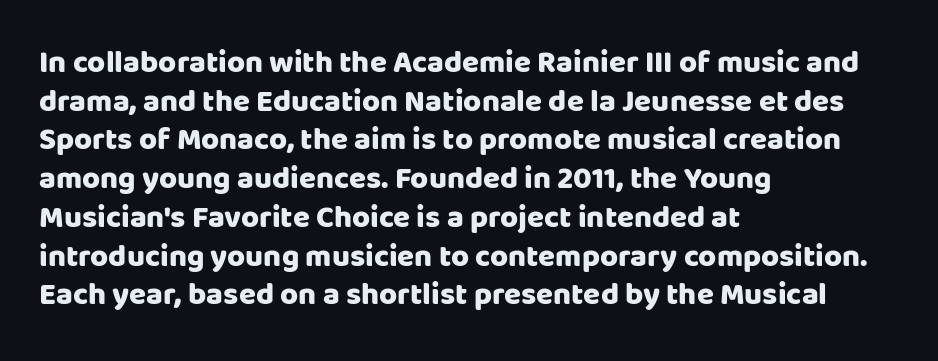
Q: Is the text bold? A: Yes.
Q: Is the text italic (slanted)? A: No, it is upright.
Q: Is the typeface a serif or a sans-serif typeface? A: Sans-serif.
Q: Is the text underlined? A: No.
Q: How is the paragraph aligned? A: Left-aligned.
Q: Is the spacing between letters normal or unusually wide? A: Normal.
Q: Is the spacing between lines tight, normal or loose? A: Normal.
Q: Width (condensed, normal, or wide)? A: Normal.
Q: Stroke contrast? A: Low.
Q: x-height? A: Large.
Q: Monospaced? A: No.
